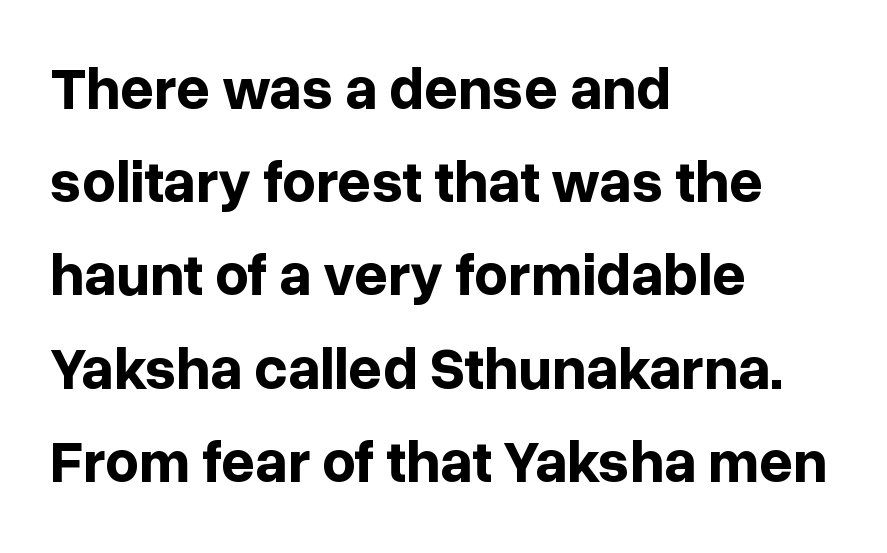
Q: Is the text bold? A: Yes.
Q: Is the text italic (slanted)? A: No, it is upright.
Q: Is the typeface a serif or a sans-serif typeface? A: Sans-serif.
Q: Is the text underlined? A: No.
Q: How is the paragraph aligned? A: Left-aligned.
Q: Is the spacing between letters normal or unusually wide? A: Normal.
Q: Is the spacing between lines tight, normal or loose? A: Normal.
Q: Width (condensed, normal, or wide)? A: Normal.
Q: Stroke contrast? A: Low.
Q: x-height? A: Medium.
Q: Monospaced? A: No.
